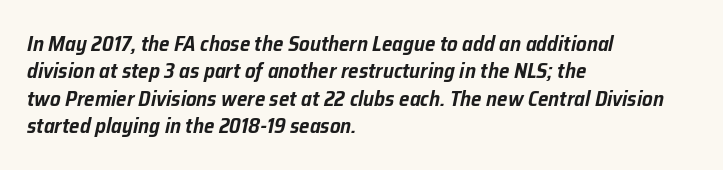
{"italic": "yes", "lean": "right", "slant_degrees": 12, "underline": "no", "align": "left", "line_spacing": "normal", "line_spacing_ratio": 1.3, "letter_spacing": "normal", "letter_spacing_em": 0.0, "glyph_px": 21}
